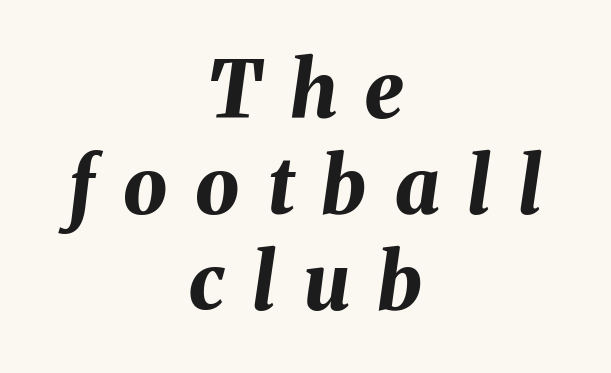
{"italic": "yes", "lean": "right", "slant_degrees": 8, "bold": "yes", "weight": "bold", "width": "normal", "stroke_contrast": "medium", "x_height": "medium", "monospaced": "no", "underline": "no", "align": "center", "line_spacing_ratio": 1.23, "letter_spacing": "wide", "letter_spacing_em": 0.36, "glyph_px": 78}
